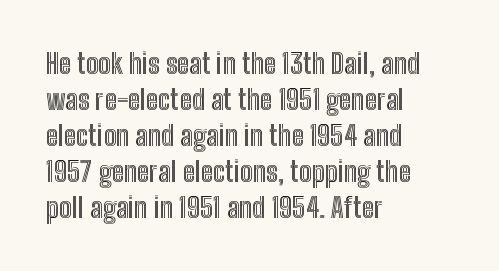
The image shows 28 px condensed type, upright; set left-aligned, normal line spacing (1.29x), normal letter spacing, not underlined; a medium x-height.
